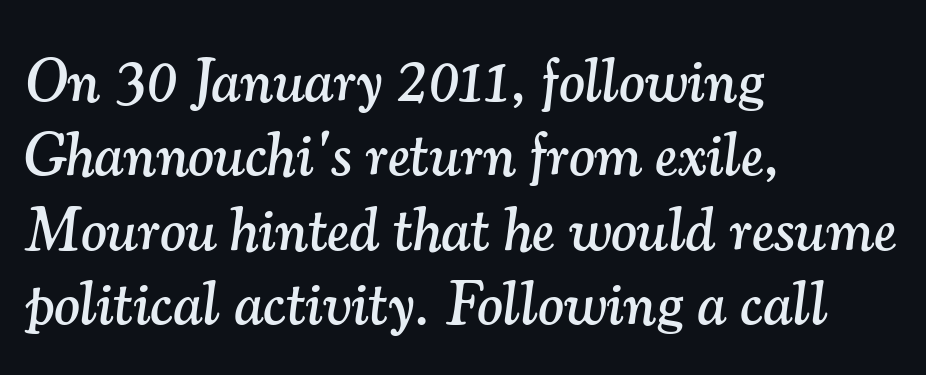
{"serif": "yes", "italic": "yes", "lean": "right", "slant_degrees": 7, "width": "normal", "stroke_contrast": "medium", "x_height": "small", "monospaced": "no", "underline": "no", "align": "left", "line_spacing_ratio": 1.22, "letter_spacing": "normal", "letter_spacing_em": 0.0, "glyph_px": 61}
